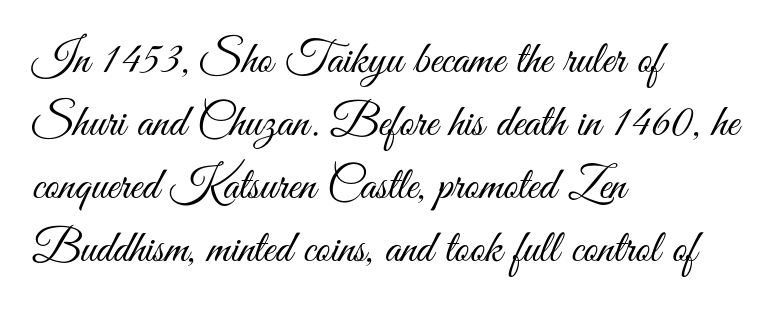
Words float on clear page, feet unadorned. You could call the tracking neutral — neither tight nor loose. Does the copy run flush right? No — it runs flush left. Heaviness? Minimal to ordinary, like unemphasized prose.
